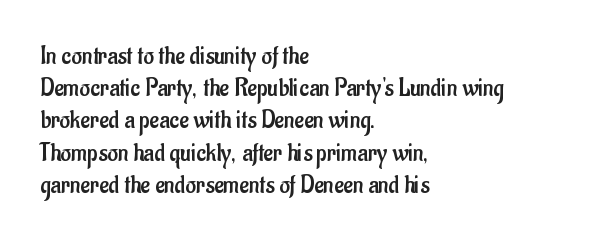
The image shows 26 px text type, upright; set left-aligned, line spacing 1.24x, normal letter spacing, not underlined.
